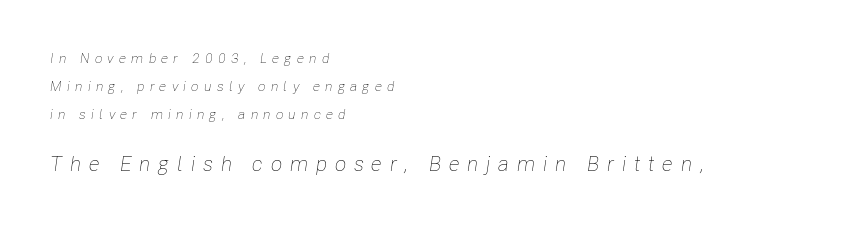
The image shows 21 px text type, italic (leaning right); set left-aligned, loose line spacing (2.0x), unusually wide letter spacing (+0.37 em), not underlined; the second (bottom) block is 1.5x larger.
